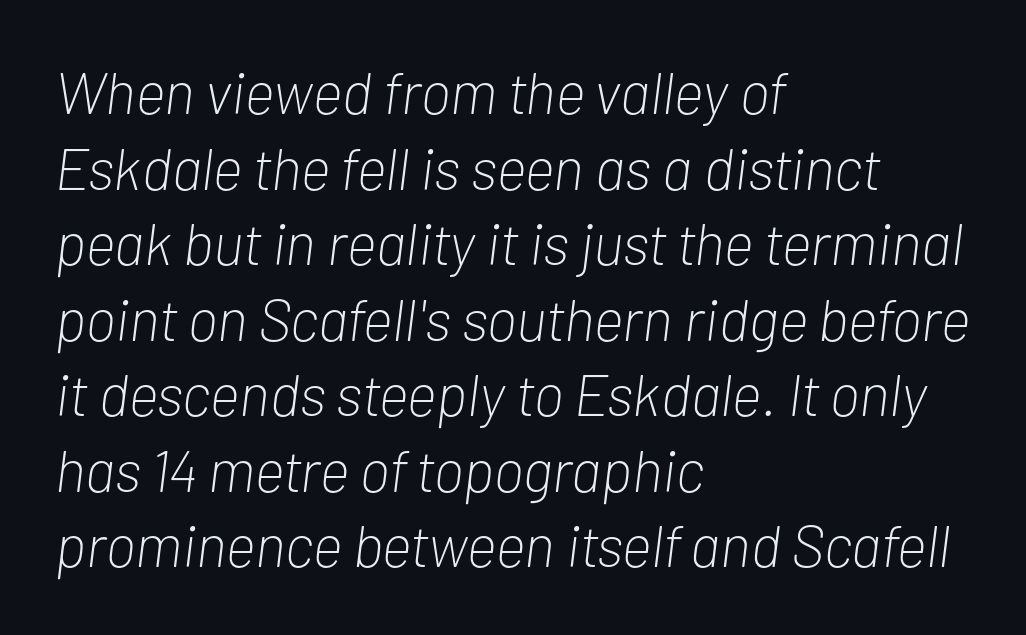
Proportional: the letters do not fall into vertical columns. The typography opts for an oblique posture over an upright one. Each word holds together tightly as a unit, with standard inter-letter gaps. Has an underline been added? It has not. Reading down the block, your eye returns to a fixed left position each line.
